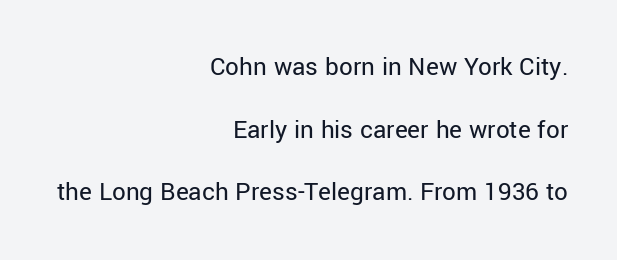
Posture: vertical. The passage shown is not bold in any degree. The line-height multiplier appears high, well above default. Compared with a flush-left layout, this one pins lines to the opposite, right side.
